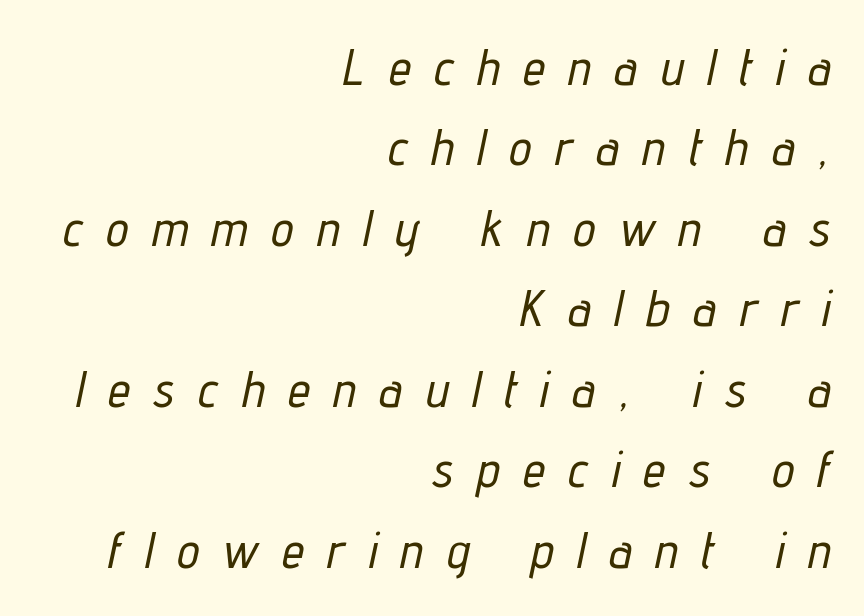
Q: Is the text italic (slanted)? A: Yes, it leans right by about 12 degrees.
Q: Is the text underlined? A: No.
Q: How is the paragraph aligned? A: Right-aligned.
Q: Is the spacing between letters normal or unusually wide? A: Unusually wide.
Q: Is the spacing between lines tight, normal or loose? A: Normal.
Q: Width (condensed, normal, or wide)? A: Condensed.
Q: Stroke contrast? A: Low.
Q: x-height? A: Medium.
Q: Monospaced? A: No.
